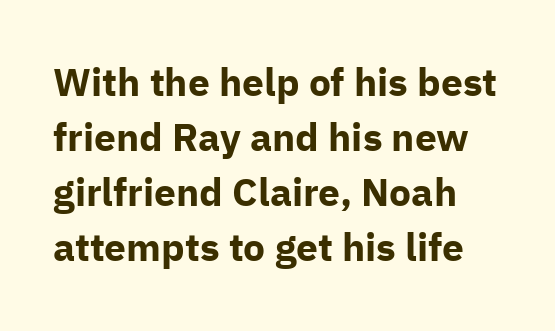
Q: Is the text bold? A: Yes.
Q: Is the text italic (slanted)? A: No, it is upright.
Q: Is the typeface a serif or a sans-serif typeface? A: Sans-serif.
Q: Is the text underlined? A: No.
Q: How is the paragraph aligned? A: Left-aligned.
Q: Is the spacing between letters normal or unusually wide? A: Normal.
Q: Is the spacing between lines tight, normal or loose? A: Normal.
Q: Width (condensed, normal, or wide)? A: Normal.
Q: Stroke contrast? A: Low.
Q: x-height? A: Medium.
Q: Monospaced? A: No.
